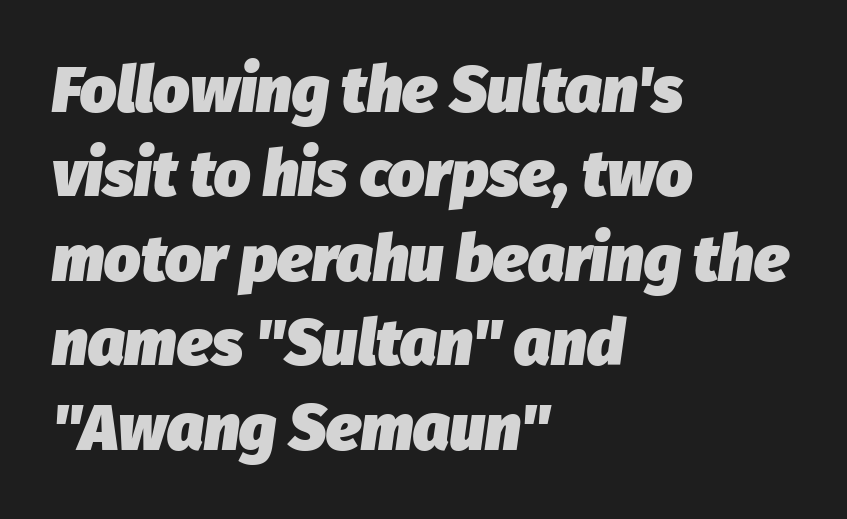
This block has exactly the height ordinary leading produces. Does extra space separate the letters? No, they use regular spacing. The passage shown is emphatically bold. Looking at the ascenders, they clearly lean.
